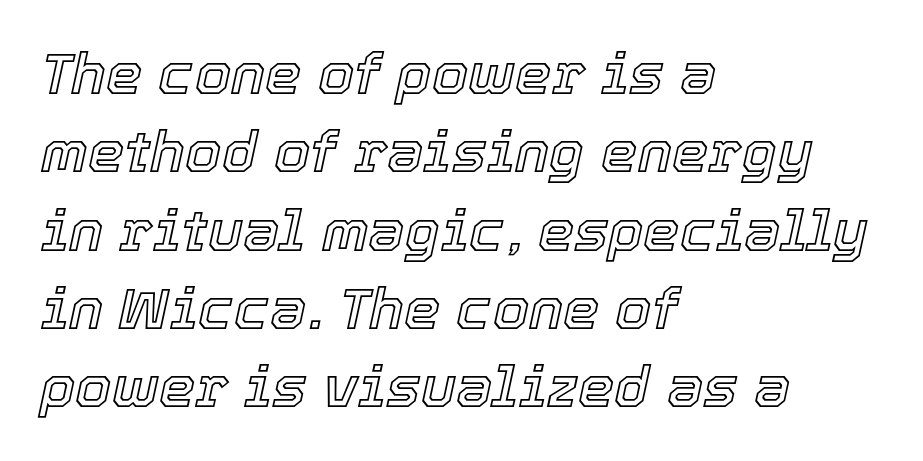
This sample keeps an unexceptional amount of space between lines. Italic: yes, the glyphs are oblique. Beneath every word, the page is bare. Between one letter and the next there's only the usual sliver of space. Which margin do the lines hug? The left one — the right edge is uneven. Do the characters align in a grid? No, the font is proportional.
